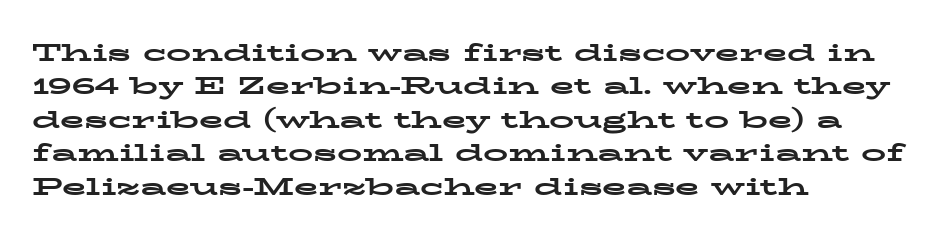
Q: Is the text bold? A: Yes.
Q: Is the text italic (slanted)? A: No, it is upright.
Q: Is the text underlined? A: No.
Q: How is the paragraph aligned? A: Left-aligned.
Q: Is the spacing between letters normal or unusually wide? A: Normal.
Q: Is the spacing between lines tight, normal or loose? A: Normal.
